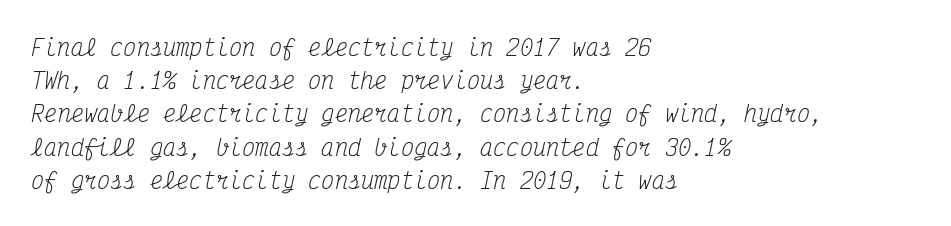
The image shows 22 px text type, italic (leaning right); set left-aligned, normal line spacing (1.51x), normal letter spacing, not underlined.
